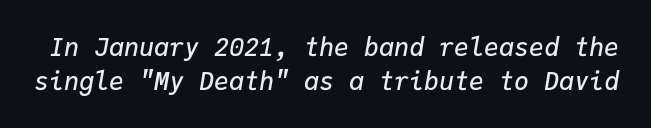
This sample keeps an unexceptional amount of space between lines. Clear beneath every line of the passage. The specimen reads as italic at a glance. Is the letter spacing exaggerated? No — it looks like the ordinary default.
